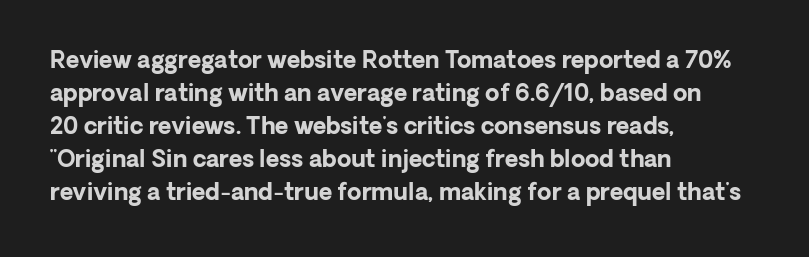
Q: Is the text bold? A: Yes.
Q: Is the text italic (slanted)? A: No, it is upright.
Q: Is the text underlined? A: No.
Q: How is the paragraph aligned? A: Left-aligned.
Q: Is the spacing between letters normal or unusually wide? A: Normal.
Q: Is the spacing between lines tight, normal or loose? A: Normal.
